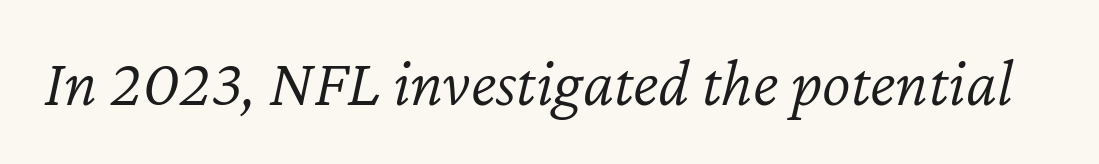
{"italic": "yes", "lean": "right", "slant_degrees": 12, "bold": "no", "weight": "light", "width": "normal", "stroke_contrast": "low", "x_height": "medium", "monospaced": "no", "underline": "no", "letter_spacing": "normal", "letter_spacing_em": 0.0, "glyph_px": 68}
